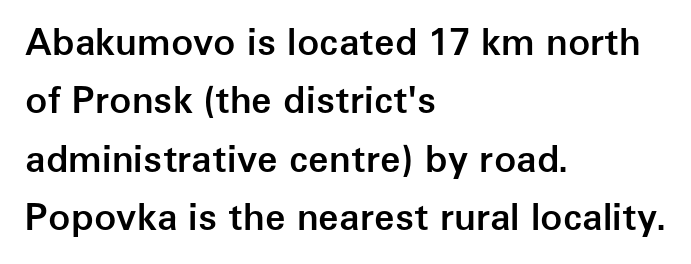
Q: Is the text bold? A: Semi-bold.
Q: Is the text italic (slanted)? A: No, it is upright.
Q: Is the typeface a serif or a sans-serif typeface? A: Sans-serif.
Q: Is the text underlined? A: No.
Q: How is the paragraph aligned? A: Left-aligned.
Q: Is the spacing between letters normal or unusually wide? A: Normal.
Q: Is the spacing between lines tight, normal or loose? A: Normal.
Q: Width (condensed, normal, or wide)? A: Normal.
Q: Stroke contrast? A: Low.
Q: x-height? A: Medium.
Q: Monospaced? A: No.
